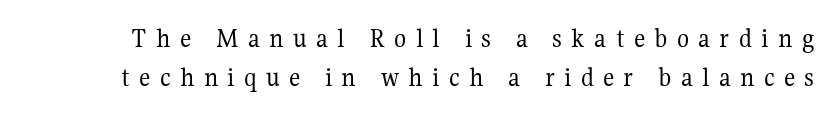
Q: Is the text bold? A: No.
Q: Is the text italic (slanted)? A: No, it is upright.
Q: Is the typeface a serif or a sans-serif typeface? A: Serif.
Q: Is the text underlined? A: No.
Q: Is the spacing between letters normal or unusually wide? A: Unusually wide.
Q: Is the spacing between lines tight, normal or loose? A: Normal.
Q: Width (condensed, normal, or wide)? A: Normal.
Q: Stroke contrast? A: Medium.
Q: x-height? A: Medium.
Q: Monospaced? A: No.
